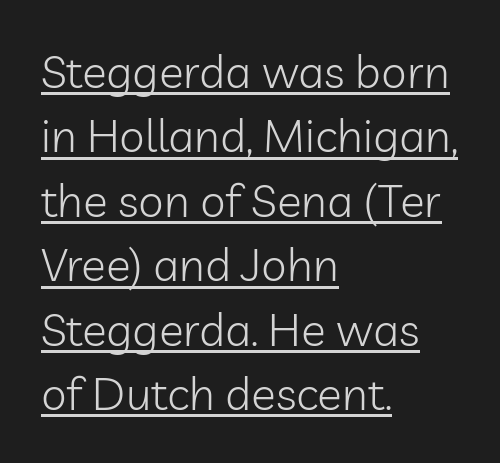
Q: Is the text bold? A: No.
Q: Is the text italic (slanted)? A: No, it is upright.
Q: Is the typeface a serif or a sans-serif typeface? A: Sans-serif.
Q: Is the text underlined? A: Yes.
Q: How is the paragraph aligned? A: Left-aligned.
Q: Is the spacing between letters normal or unusually wide? A: Normal.
Q: Is the spacing between lines tight, normal or loose? A: Normal.
Q: Width (condensed, normal, or wide)? A: Normal.
Q: Stroke contrast? A: Low.
Q: x-height? A: Medium.
Q: Monospaced? A: No.
